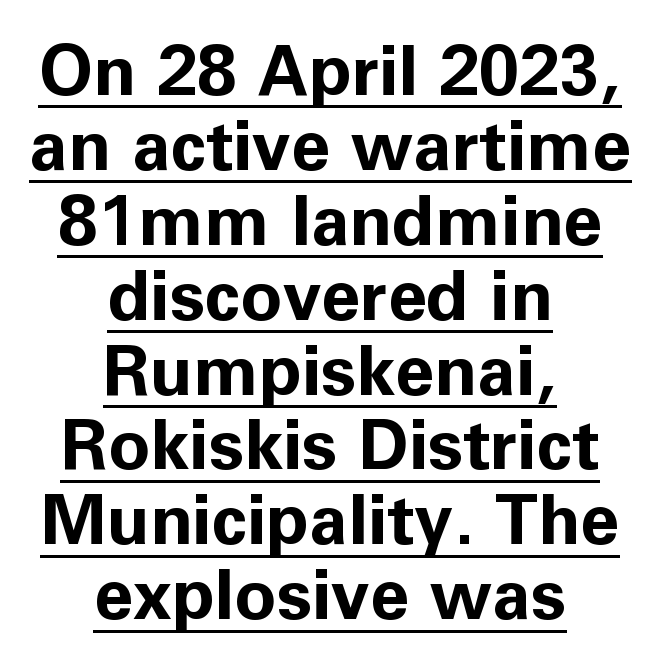
The image shows 70 px bold sans-serif type, upright; set centered, tight line spacing (1.07x), normal letter spacing, underlined; low stroke contrast and a medium x-height.
